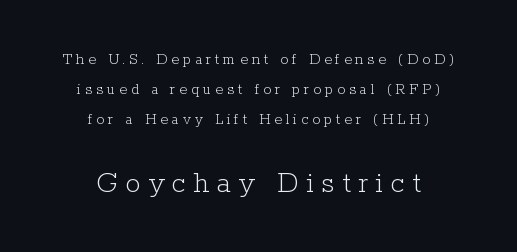
{"serif": "yes", "italic": "no", "bold": "no", "weight": "light", "width": "normal", "stroke_contrast": "low", "x_height": "medium", "monospaced": "no", "underline": "no", "align": "center", "line_spacing_ratio": 1.89, "letter_spacing": "wide", "letter_spacing_em": 0.24, "larger_block": "second", "size_ratio": 1.94, "glyph_px": 31}
